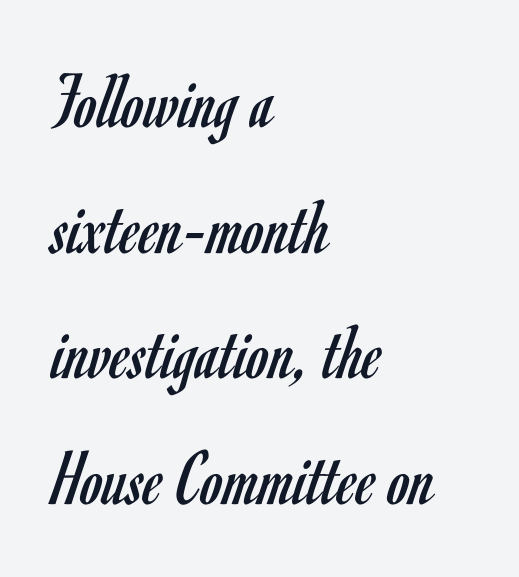
The image shows 80 px regular-weight, condensed sans-serif type; set left-aligned, normal line spacing (1.57x), normal letter spacing, not underlined; low stroke contrast and a small x-height.
